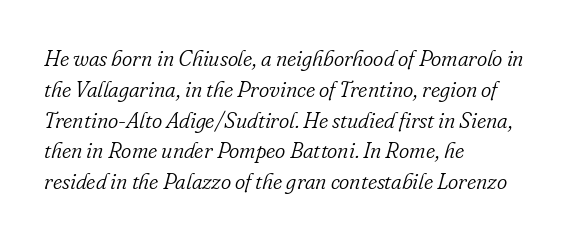
Think standard paragraph weight, or any step lighter than that. Italic? Definitely — the glyphs are oblique. Underline: absent. The passage shown has conventional tracking throughout. These lines stack with their left ends in a neat column. The designer left line spacing at the default.
